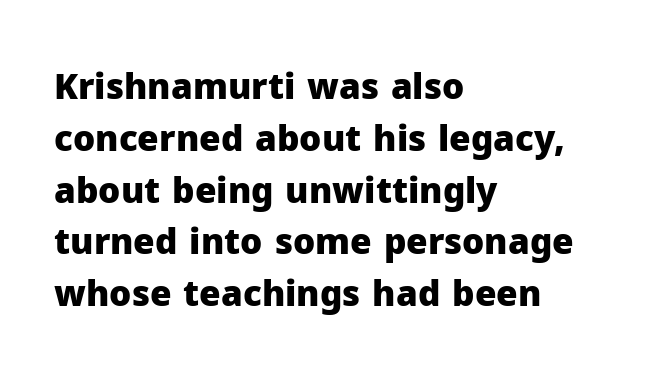
Q: Is the text bold? A: Yes.
Q: Is the text italic (slanted)? A: No, it is upright.
Q: Is the typeface a serif or a sans-serif typeface? A: Sans-serif.
Q: Is the text underlined? A: No.
Q: How is the paragraph aligned? A: Left-aligned.
Q: Is the spacing between letters normal or unusually wide? A: Normal.
Q: Is the spacing between lines tight, normal or loose? A: Normal.
Q: Width (condensed, normal, or wide)? A: Normal.
Q: Stroke contrast? A: Low.
Q: x-height? A: Medium.
Q: Monospaced? A: No.
